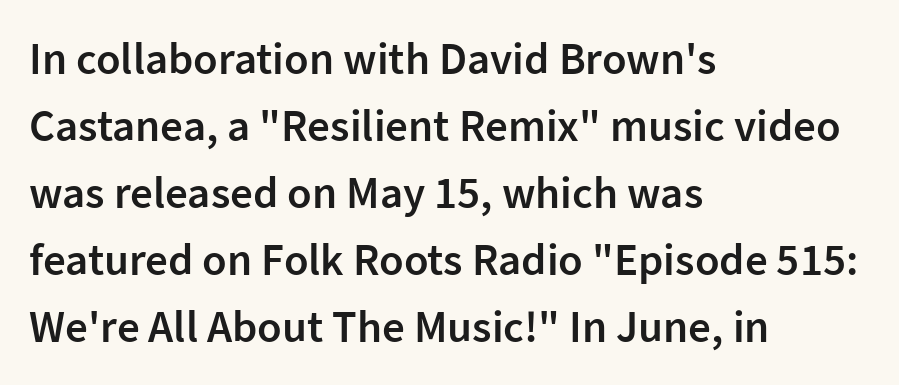
{"serif": "no", "italic": "no", "bold": "semi", "weight": "semibold", "width": "normal", "stroke_contrast": "low", "x_height": "medium", "monospaced": "no", "underline": "no", "align": "left", "line_spacing": "normal", "line_spacing_ratio": 1.49, "letter_spacing": "normal", "letter_spacing_em": 0.0, "glyph_px": 45}
